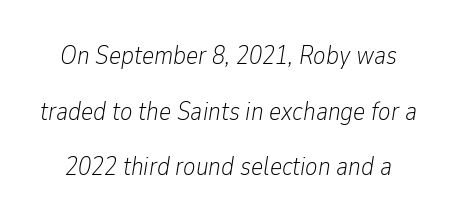
Is the type slanted? Yes — the strokes lean at a clear angle. Stems here are at most as thick as an everyday book face. Glyph-to-glyph distance matches everyday printed text. Compared with typical paragraphs, the rows here are farther apart.
